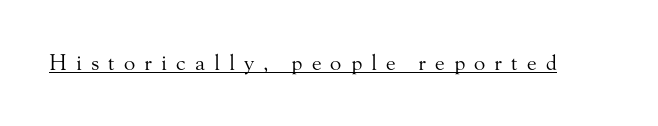
{"italic": "no", "bold": "no", "underline": "yes", "letter_spacing": "wide", "letter_spacing_em": 0.43, "glyph_px": 21}
